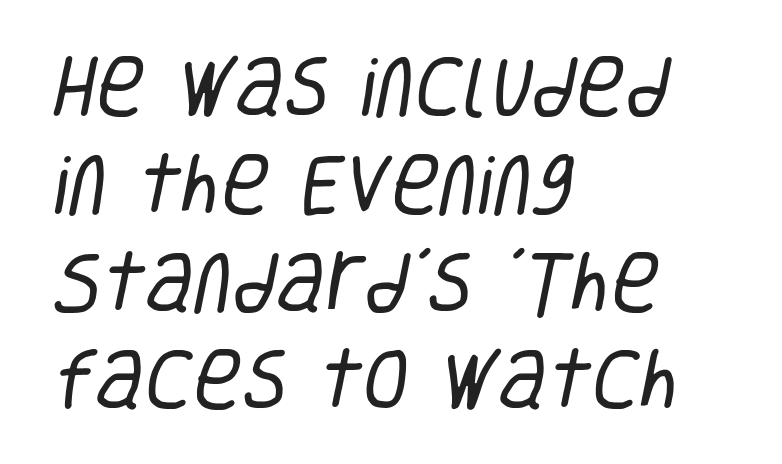
The image shows 67 px regular-weight, condensed sans-serif type; set left-aligned, normal line spacing (1.46x), normal letter spacing, not underlined; low stroke contrast and a large x-height.
